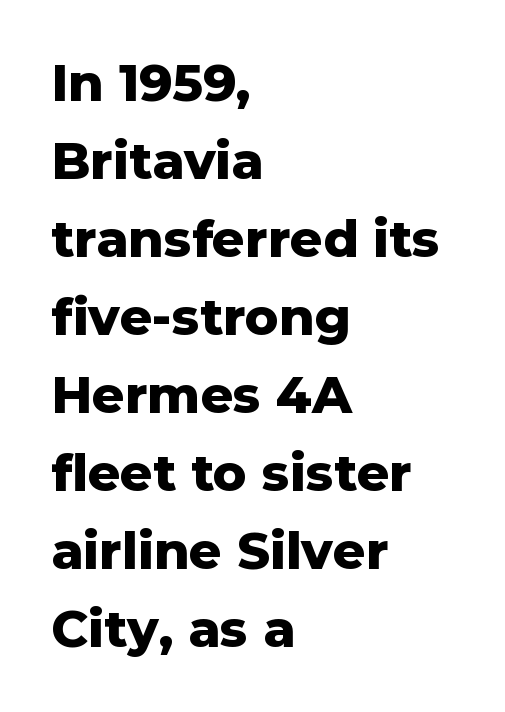
{"serif": "no", "italic": "no", "bold": "yes", "weight": "heavy", "width": "normal", "stroke_contrast": "low", "x_height": "medium", "monospaced": "no", "underline": "no", "align": "left", "line_spacing": "normal", "line_spacing_ratio": 1.53, "letter_spacing": "normal", "letter_spacing_em": 0.0, "glyph_px": 51}
